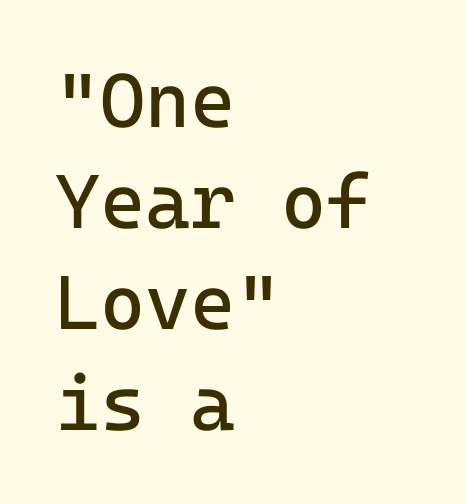
Q: Is the text bold? A: No.
Q: Is the text italic (slanted)? A: No, it is upright.
Q: Is the typeface a serif or a sans-serif typeface? A: Sans-serif.
Q: Is the text underlined? A: No.
Q: How is the paragraph aligned? A: Left-aligned.
Q: Is the spacing between letters normal or unusually wide? A: Normal.
Q: Is the spacing between lines tight, normal or loose? A: Normal.
Q: Width (condensed, normal, or wide)? A: Normal.
Q: Stroke contrast? A: Low.
Q: x-height? A: Medium.
Q: Monospaced? A: Yes.
